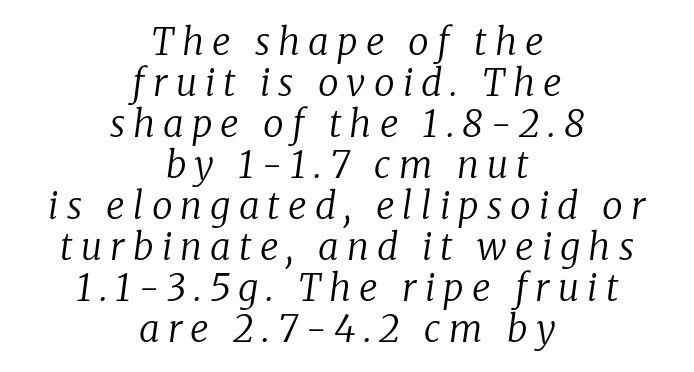
The image shows 37 px regular-weight serif type, italic (leaning right); set centered, tight line spacing (1.11x), unusually wide letter spacing (+0.22 em), not underlined; low stroke contrast and a medium x-height.
